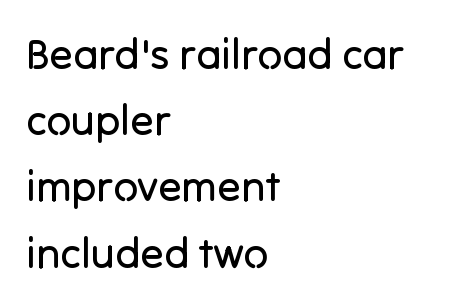
{"serif": "no", "italic": "no", "bold": "no", "weight": "regular", "width": "normal", "stroke_contrast": "low", "x_height": "medium", "monospaced": "no", "underline": "no", "align": "left", "line_spacing": "normal", "line_spacing_ratio": 1.54, "letter_spacing": "normal", "letter_spacing_em": 0.0, "glyph_px": 43}
